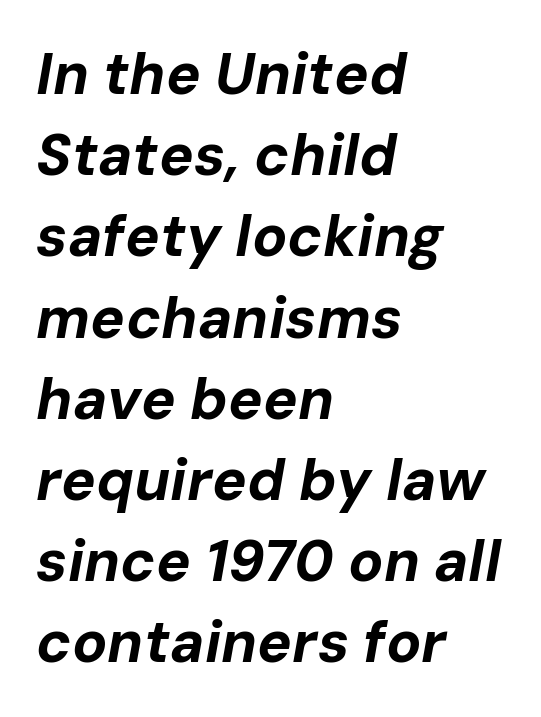
{"italic": "yes", "lean": "right", "slant_degrees": 10, "bold": "yes", "weight": "bold", "width": "normal", "stroke_contrast": "low", "x_height": "medium", "monospaced": "no", "underline": "no", "align": "left", "line_spacing": "normal", "line_spacing_ratio": 1.4, "letter_spacing": "normal", "letter_spacing_em": 0.0, "glyph_px": 58}
